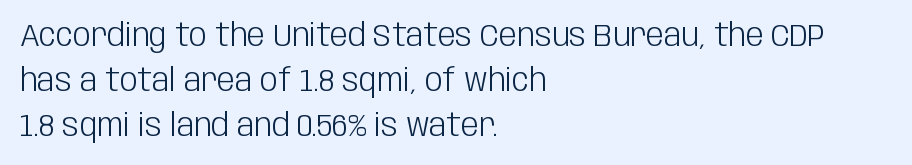
Letter spacing: default. The typesetter chose a ragged-right arrangement here. These lines are rendered in a variable-pitch font. Does the type have serifs? No, each stem ends abruptly.
